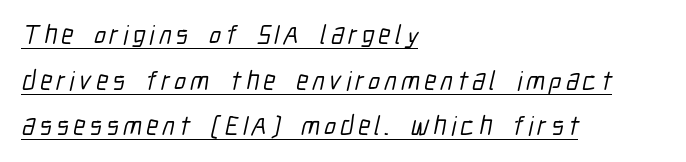
Q: Is the text underlined? A: Yes.
Q: How is the paragraph aligned? A: Left-aligned.
Q: Is the spacing between lines tight, normal or loose? A: Normal.
